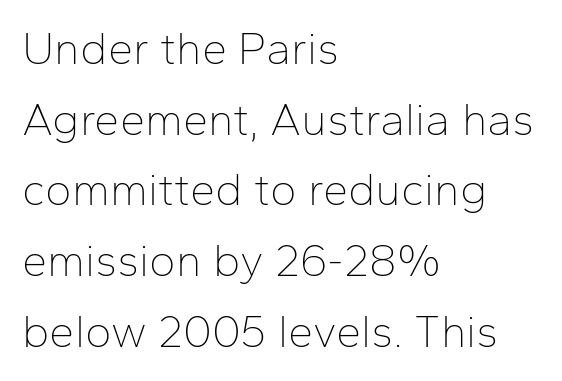
The image shows 45 px thin sans-serif type, upright; set left-aligned, normal line spacing (1.57x), normal letter spacing, not underlined; low stroke contrast and a medium x-height.
